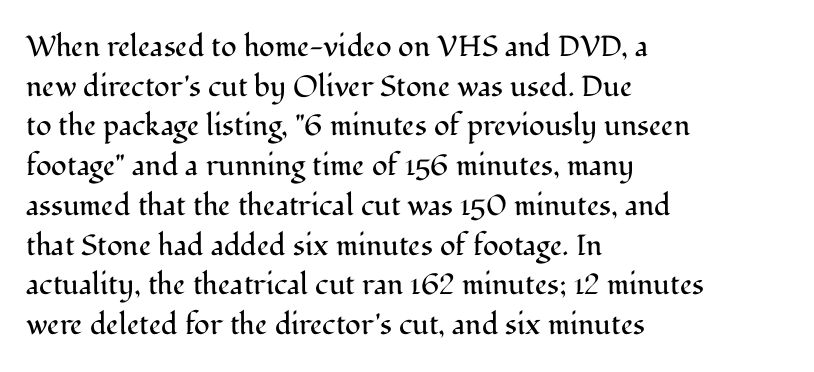
{"serif": "yes", "italic": "no", "bold": "no", "weight": "regular", "width": "normal", "stroke_contrast": "medium", "x_height": "medium", "monospaced": "no", "underline": "no", "align": "left", "line_spacing": "normal", "line_spacing_ratio": 1.37, "letter_spacing": "normal", "letter_spacing_em": 0.0, "glyph_px": 29}
